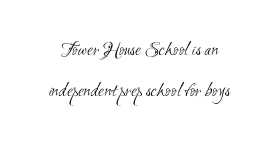
Q: Is the text bold? A: No.
Q: Is the text underlined? A: No.
Q: Is the spacing between letters normal or unusually wide? A: Normal.
Q: Is the spacing between lines tight, normal or loose? A: Loose.
